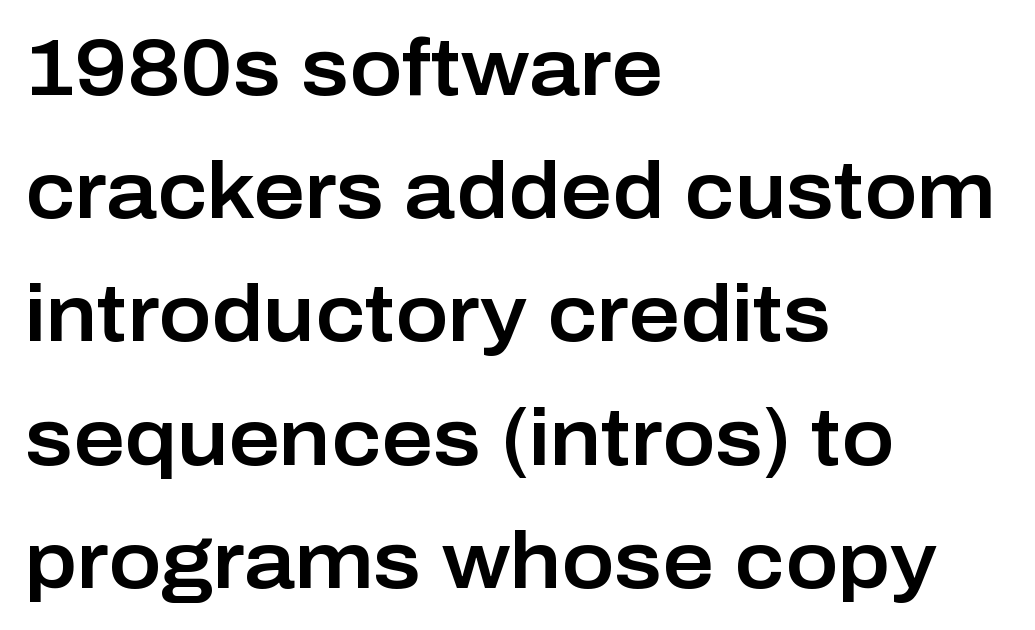
{"serif": "no", "italic": "no", "width": "normal", "stroke_contrast": "low", "x_height": "medium", "monospaced": "no", "underline": "no", "align": "left", "line_spacing": "normal", "line_spacing_ratio": 1.56, "letter_spacing": "normal", "letter_spacing_em": 0.0, "glyph_px": 79}
